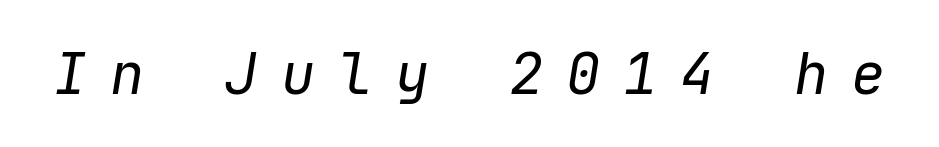
The image shows 57 px regular-weight type, italic (leaning right), monospaced; set unusually wide letter spacing (+0.4 em), not underlined; low stroke contrast and a medium x-height.
